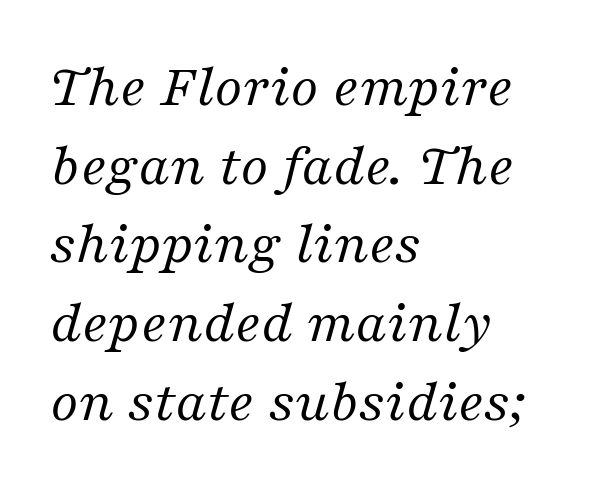
{"serif": "yes", "italic": "yes", "lean": "right", "slant_degrees": 16, "bold": "no", "weight": "regular", "width": "normal", "stroke_contrast": "medium", "x_height": "medium", "monospaced": "no", "underline": "no", "align": "left", "line_spacing": "normal", "line_spacing_ratio": 1.29, "letter_spacing": "normal", "letter_spacing_em": 0.0, "glyph_px": 61}
